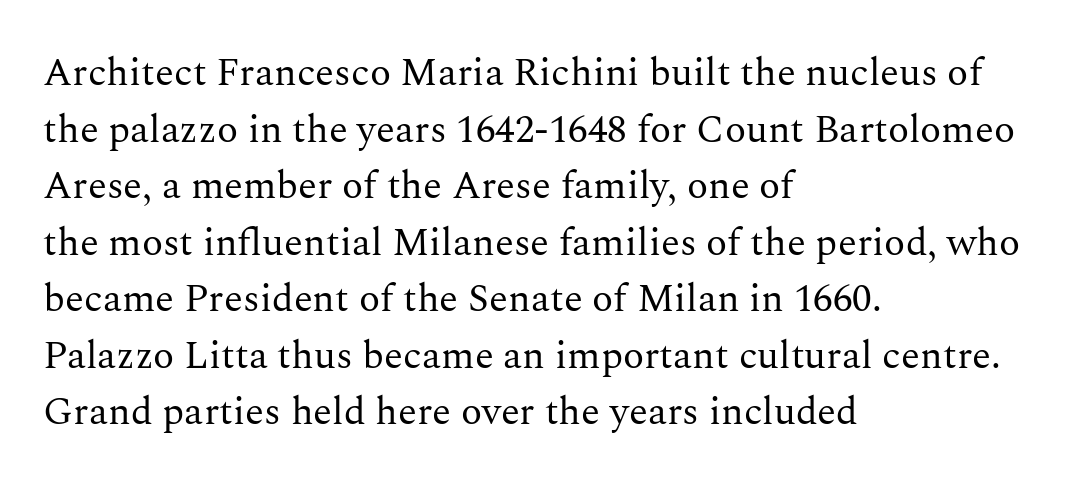
The image shows 39 px regular-weight serif type, upright; set left-aligned, normal line spacing (1.45x), normal letter spacing, not underlined; medium stroke contrast and a medium x-height.
